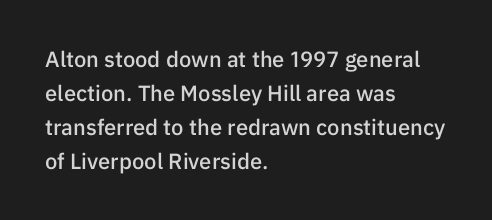
Students, note that the glyphs here touch the page at normal intervals. The line-height multiplier appears to be the usual default. Horizontal alignment here is leftward, the default for most running prose. Descenders are the only things crossing below the line. A bit beefed up — I'd call it semibold rather than bold. You can tell it's not italic because the verticals are truly vertical.
